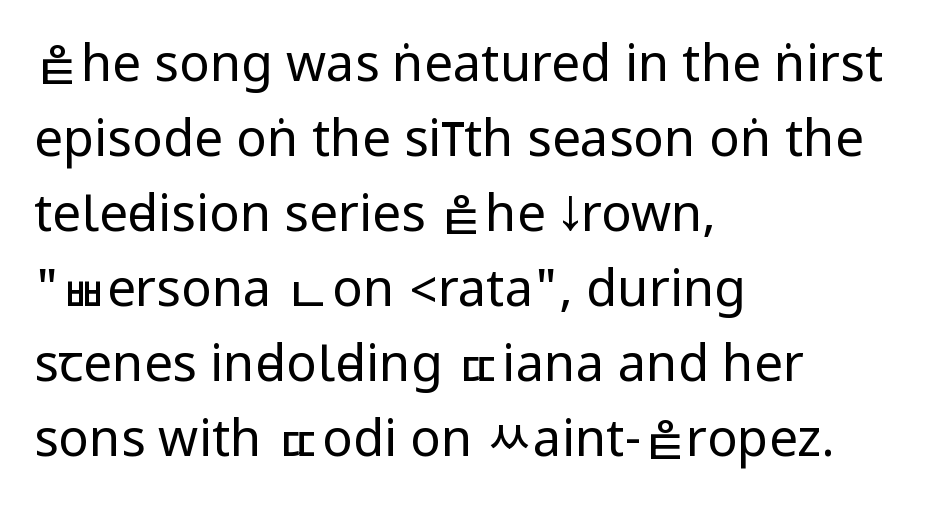
Q: Is the text bold? A: No.
Q: Is the text italic (slanted)? A: No, it is upright.
Q: Is the typeface a serif or a sans-serif typeface? A: Sans-serif.
Q: Is the text underlined? A: No.
Q: How is the paragraph aligned? A: Left-aligned.
Q: Is the spacing between letters normal or unusually wide? A: Normal.
Q: Is the spacing between lines tight, normal or loose? A: Normal.
Q: Width (condensed, normal, or wide)? A: Condensed.
Q: Stroke contrast? A: Low.
